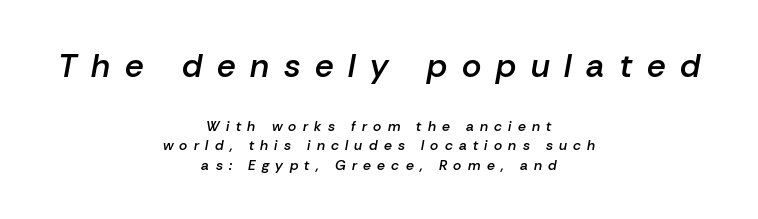
Q: Is the text bold? A: Semi-bold.
Q: Is the text italic (slanted)? A: Yes, it leans right by about 10 degrees.
Q: Is the text underlined? A: No.
Q: How is the paragraph aligned? A: Centered.
Q: Is the spacing between letters normal or unusually wide? A: Unusually wide.
Q: Is the spacing between lines tight, normal or loose? A: Normal.
Q: Which block of text is set in a larger size, the first (top) or the second (bottom)? A: The first (top) one.
Q: Width (condensed, normal, or wide)? A: Normal.
Q: Stroke contrast? A: Low.
Q: x-height? A: Medium.
Q: Monospaced? A: No.
